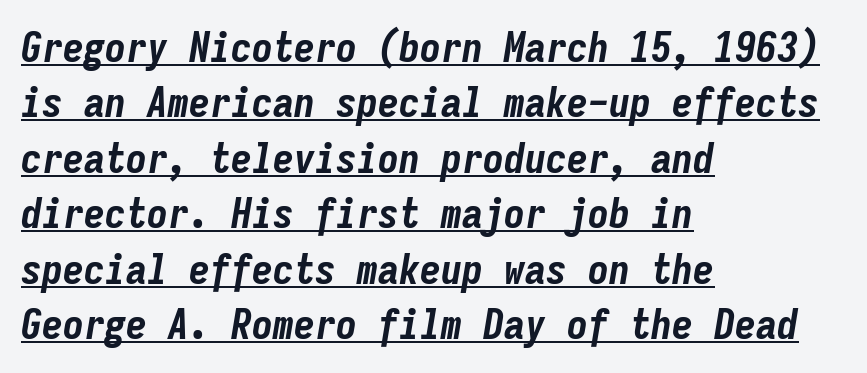
The image shows 42 px bold, condensed type, italic (leaning right), monospaced; set left-aligned, normal line spacing (1.32x), normal letter spacing, underlined; low stroke contrast and a medium x-height.
